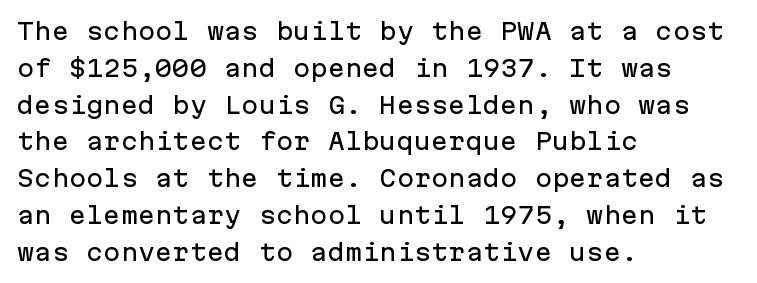
Q: Is the text italic (slanted)? A: No, it is upright.
Q: Is the text underlined? A: No.
Q: How is the paragraph aligned? A: Left-aligned.
Q: Is the spacing between letters normal or unusually wide? A: Normal.
Q: Is the spacing between lines tight, normal or loose? A: Normal.
